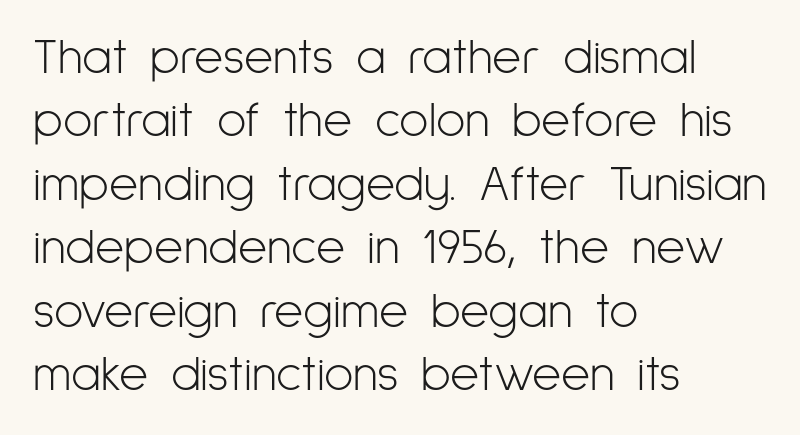
Q: Is the text bold? A: No.
Q: Is the text italic (slanted)? A: No, it is upright.
Q: Is the typeface a serif or a sans-serif typeface? A: Sans-serif.
Q: Is the text underlined? A: No.
Q: How is the paragraph aligned? A: Left-aligned.
Q: Is the spacing between letters normal or unusually wide? A: Normal.
Q: Is the spacing between lines tight, normal or loose? A: Normal.
Q: Width (condensed, normal, or wide)? A: Condensed.
Q: Stroke contrast? A: Low.
Q: x-height? A: Medium.
Q: Monospaced? A: No.
